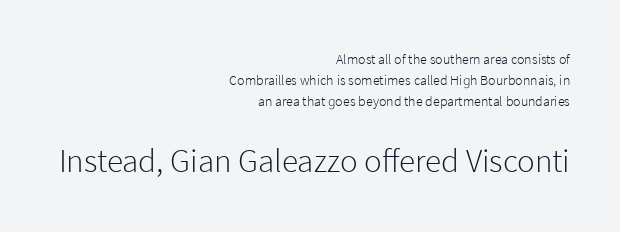
Each new line begins a customary step beneath the previous one. Is this a heavy cut? Hardly; it is regular or lighter. No extra tracking has been applied to these lines. Beneath every word, the page is bare. The text was rendered using a sans face with plain stroke endings.
